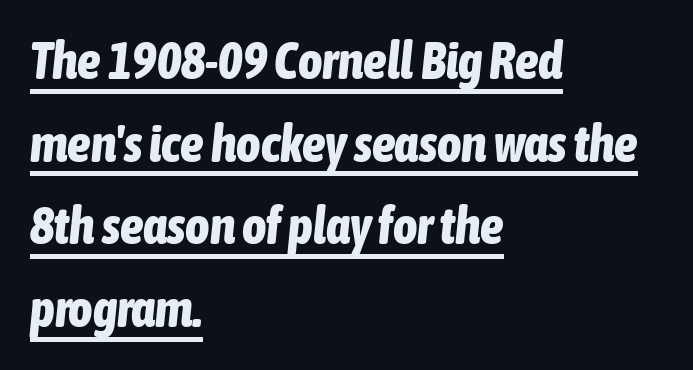
The image shows 52 px bold, condensed type, italic (leaning right); set left-aligned, normal line spacing (1.59x), normal letter spacing, underlined; low stroke contrast and a medium x-height.
